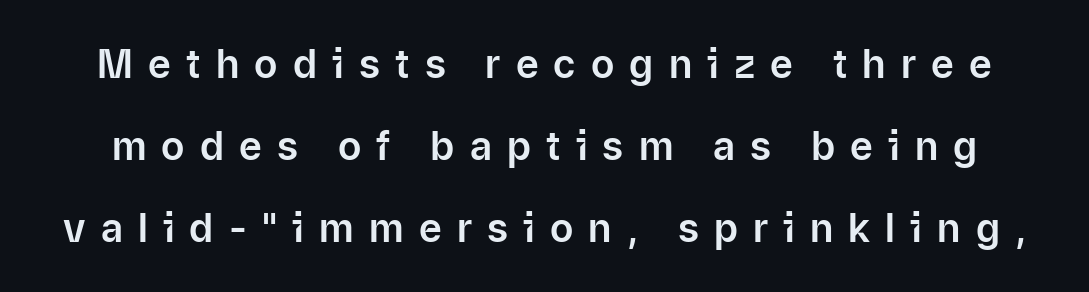
The image shows 39 px sans-serif type, upright; set loose line spacing (2.1x), unusually wide letter spacing (+0.39 em), not underlined; low stroke contrast and a medium x-height.
